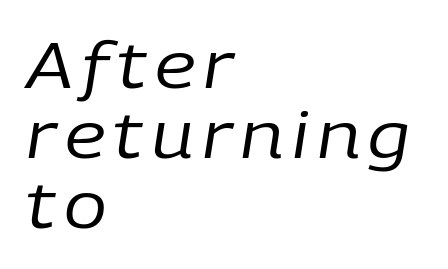
Q: Is the text bold? A: No.
Q: Is the text italic (slanted)? A: Yes, it leans right by about 9 degrees.
Q: Is the text underlined? A: No.
Q: How is the paragraph aligned? A: Left-aligned.
Q: Is the spacing between lines tight, normal or loose? A: Tight.
Q: Width (condensed, normal, or wide)? A: Normal.
Q: Stroke contrast? A: Low.
Q: x-height? A: Medium.
Q: Monospaced? A: No.
